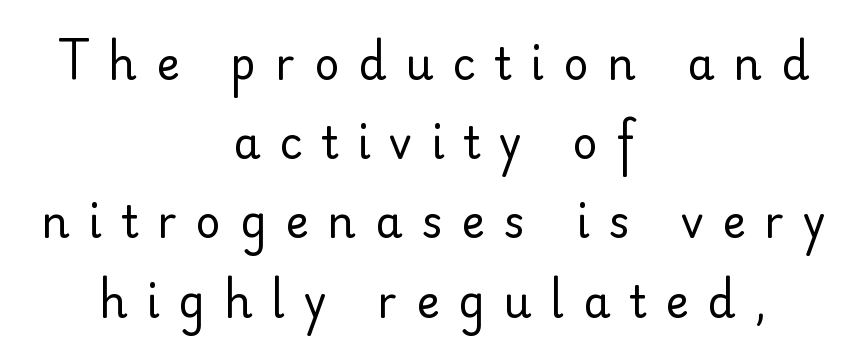
The image shows 44 px regular-weight sans-serif type, upright; set centered, line spacing 1.8x, unusually wide letter spacing (+0.43 em), not underlined; low stroke contrast and a small x-height.
